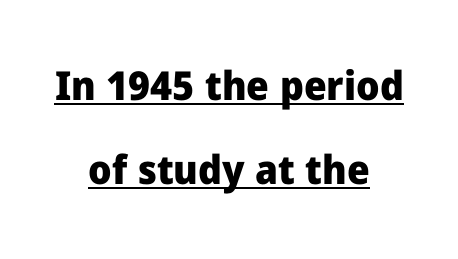
Rendered with straight, roman letterforms. The letters carry no serifs — their stems end cleanly without finishing strokes. Widely set lines give the paragraph a tall, airy silhouette. The rendering uses the underline text-decoration. The tracking reads as untouched default to a designer's eye. Note the varied advance widths — an 'i' is clearly narrower than an 'm'.
